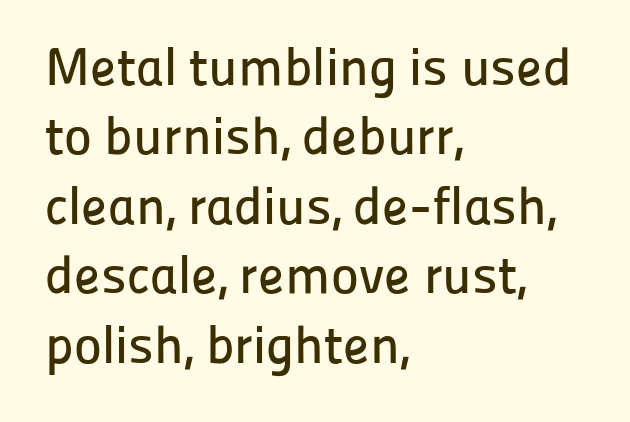
{"serif": "no", "italic": "no", "width": "normal", "stroke_contrast": "low", "x_height": "medium", "monospaced": "no", "underline": "no", "align": "left", "line_spacing": "normal", "line_spacing_ratio": 1.31, "letter_spacing": "normal", "letter_spacing_em": 0.0, "glyph_px": 53}
